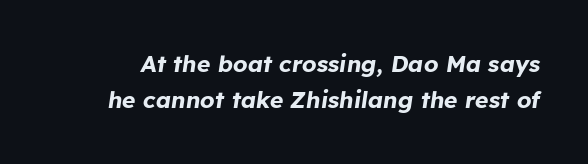
Q: Is the text bold? A: Yes.
Q: Is the text italic (slanted)? A: Yes, it leans right by about 8 degrees.
Q: Is the text underlined? A: No.
Q: Is the spacing between letters normal or unusually wide? A: Normal.
Q: Is the spacing between lines tight, normal or loose? A: Normal.
